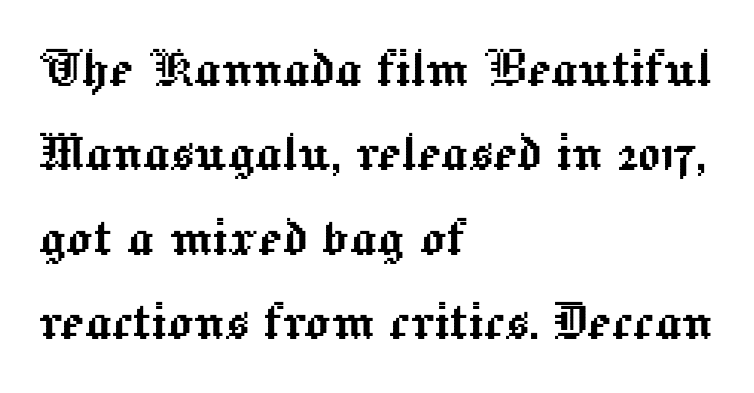
Q: Is the text italic (slanted)? A: No, it is upright.
Q: Is the text underlined? A: No.
Q: How is the paragraph aligned? A: Left-aligned.
Q: Is the spacing between letters normal or unusually wide? A: Normal.
Q: Is the spacing between lines tight, normal or loose? A: Normal.
Q: Width (condensed, normal, or wide)? A: Normal.
Q: x-height? A: Medium.
Q: Monospaced? A: No.
